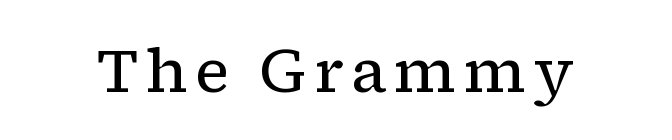
The gap between lines stays unmarked. Letterform terminals end in serifs throughout the passage. The rendering uses natural spacing where letterforms have individual widths. Italic: no, the glyphs are upright roman.
